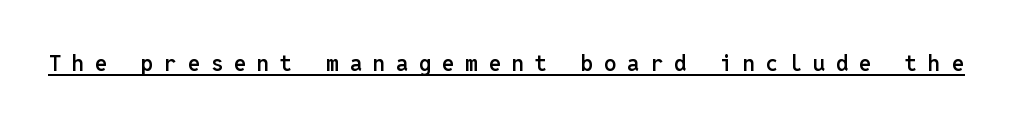
{"italic": "no", "bold": "semi", "underline": "yes", "letter_spacing": "wide", "letter_spacing_em": 0.49, "glyph_px": 22}
